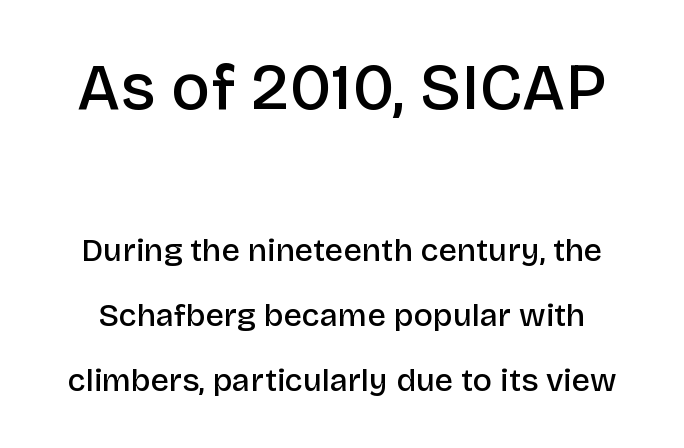
{"serif": "no", "italic": "no", "bold": "semi", "weight": "semibold", "width": "normal", "stroke_contrast": "low", "x_height": "large", "monospaced": "no", "underline": "no", "line_spacing": "loose", "line_spacing_ratio": 2.02, "letter_spacing": "normal", "letter_spacing_em": 0.0, "larger_block": "first", "size_ratio": 2.03, "glyph_px": 65}
